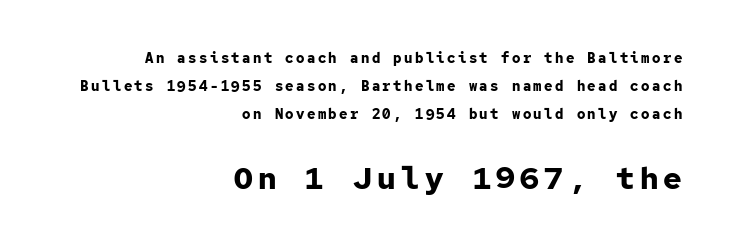
The image shows 31 px bold sans-serif type, upright, monospaced; set right-aligned, loose line spacing (2.01x), not underlined; the second (bottom) block is 2.21x larger; low stroke contrast and a medium x-height.
